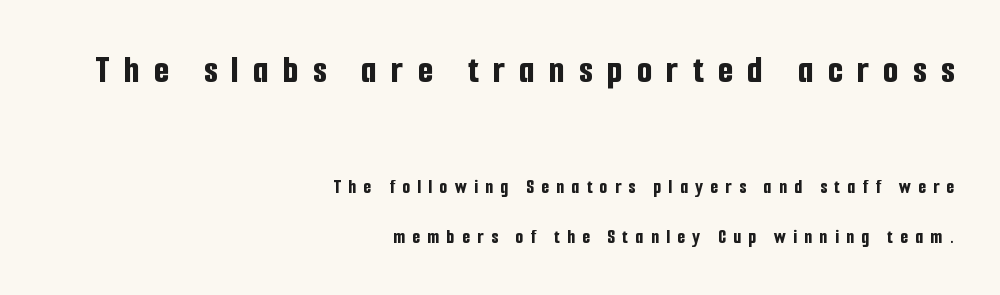
{"serif": "no", "italic": "no", "bold": "yes", "weight": "bold", "width": "condensed", "stroke_contrast": "low", "x_height": "medium", "monospaced": "no", "underline": "no", "align": "right", "line_spacing": "loose", "line_spacing_ratio": 2.5, "letter_spacing": "wide", "letter_spacing_em": 0.37, "larger_block": "first", "size_ratio": 1.95, "glyph_px": 39}
